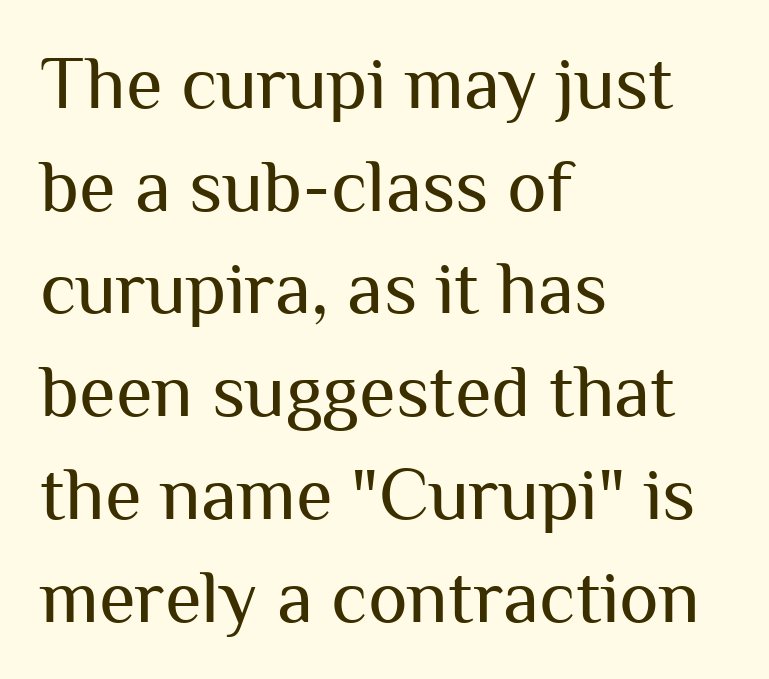
Weight class: somewhere from thin through regular. A normal amount of white space separates one row of letters from the next. No italicization has been applied; the sample stays upright. Words float on clear page, feet unadorned. Think of a printed novel: that variable character pitch is what you see here. Compared with a centered layout, this one pins lines to the left instead.
